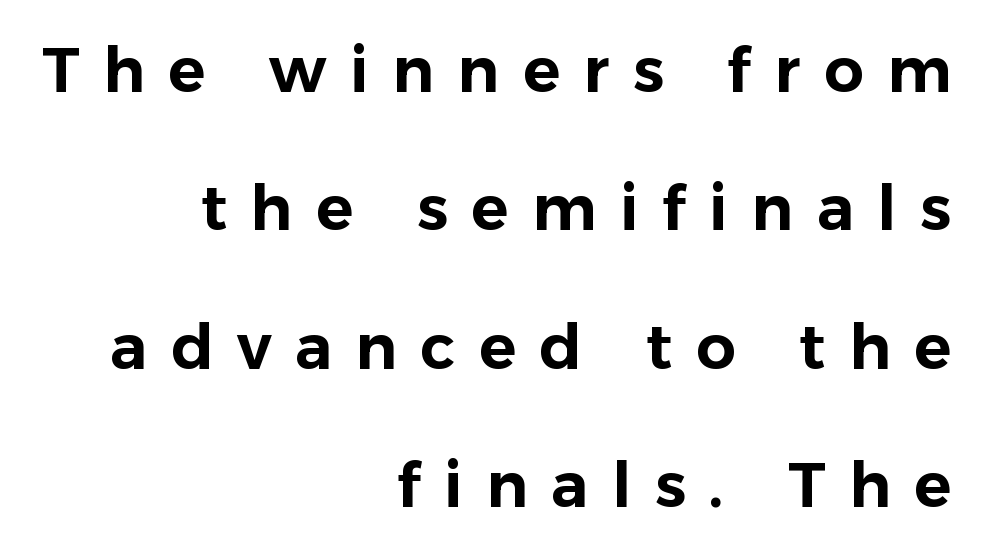
Q: Is the text italic (slanted)? A: No, it is upright.
Q: Is the typeface a serif or a sans-serif typeface? A: Sans-serif.
Q: Is the text underlined? A: No.
Q: How is the paragraph aligned? A: Right-aligned.
Q: Is the spacing between letters normal or unusually wide? A: Unusually wide.
Q: Is the spacing between lines tight, normal or loose? A: Loose.
Q: Width (condensed, normal, or wide)? A: Normal.
Q: Stroke contrast? A: Low.
Q: x-height? A: Medium.
Q: Monospaced? A: No.
